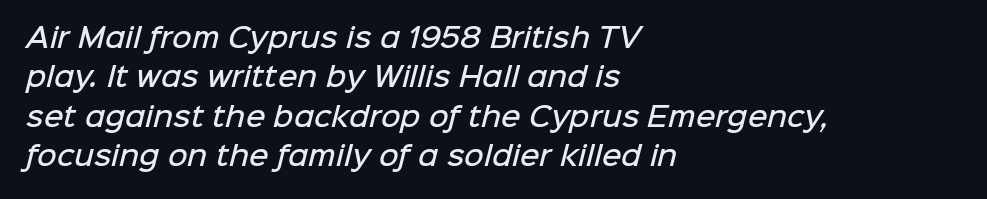
Moderately thickened strokes mark this as semibold type. One-word summary of the alignment: left. These lines keep a tight, regular rhythm from letter to letter. A normal amount of white space separates one row of letters from the next.
